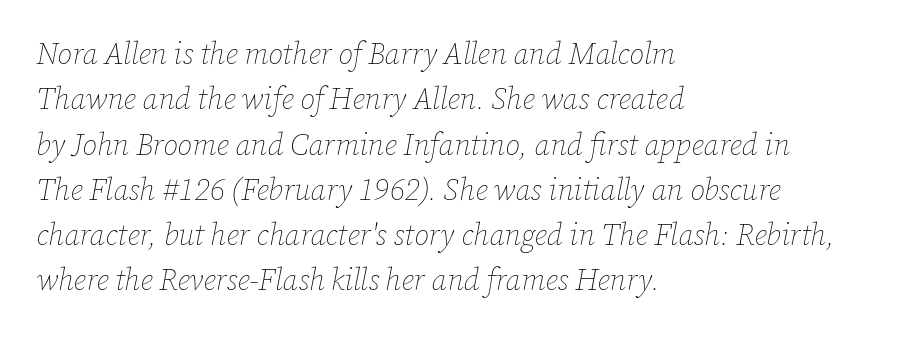
Q: Is the text bold? A: No.
Q: Is the text italic (slanted)? A: Yes, it leans right by about 12 degrees.
Q: Is the text underlined? A: No.
Q: How is the paragraph aligned? A: Left-aligned.
Q: Is the spacing between letters normal or unusually wide? A: Normal.
Q: Is the spacing between lines tight, normal or loose? A: Normal.
Q: Width (condensed, normal, or wide)? A: Normal.
Q: Stroke contrast? A: Low.
Q: x-height? A: Medium.
Q: Monospaced? A: No.
